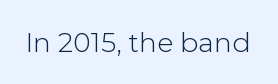
The image shows 27 px text type, upright; set normal letter spacing, not underlined.
